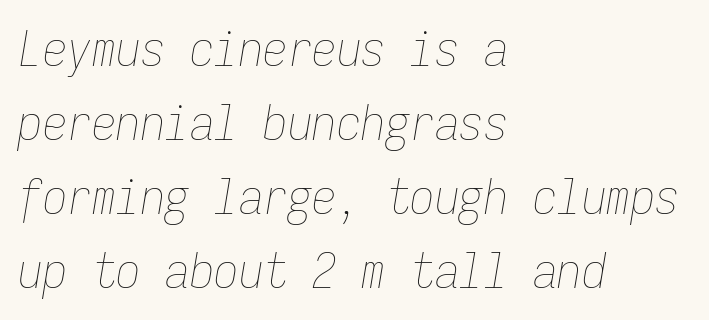
The image shows 49 px thin, condensed type, italic (leaning right), monospaced; set left-aligned, normal line spacing (1.51x), normal letter spacing, not underlined; low stroke contrast and a medium x-height.
